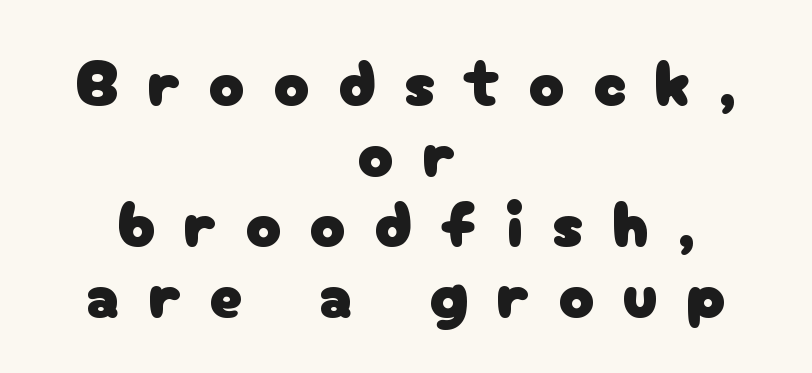
{"serif": "no", "italic": "no", "width": "normal", "stroke_contrast": "low", "x_height": "medium", "monospaced": "no", "underline": "no", "align": "center", "line_spacing": "tight", "line_spacing_ratio": 1.07, "letter_spacing": "wide", "letter_spacing_em": 0.43, "glyph_px": 66}
